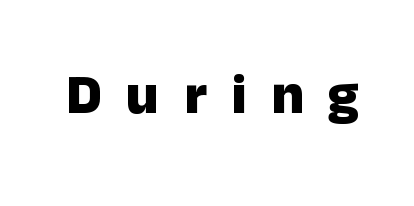
{"serif": "no", "italic": "no", "bold": "yes", "weight": "heavy", "width": "normal", "stroke_contrast": "low", "x_height": "medium", "monospaced": "no", "underline": "no", "letter_spacing": "wide", "letter_spacing_em": 0.43, "glyph_px": 57}
